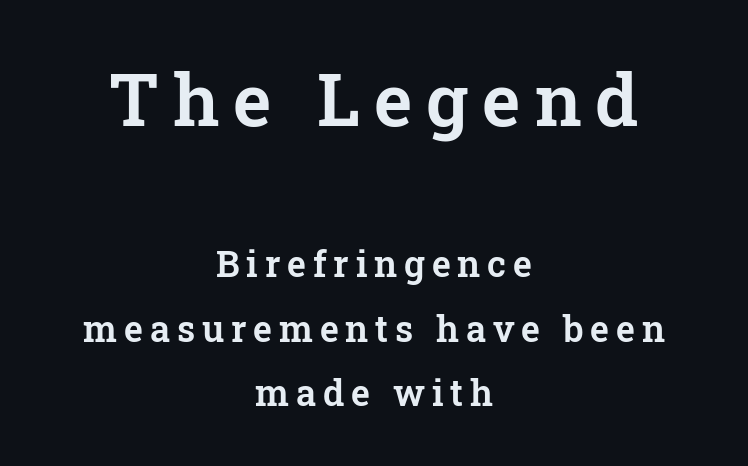
The image shows 73 px serif type, upright; set centered, line spacing 1.8x, not underlined; the first (top) block is 2.03x larger; low stroke contrast and a medium x-height.
